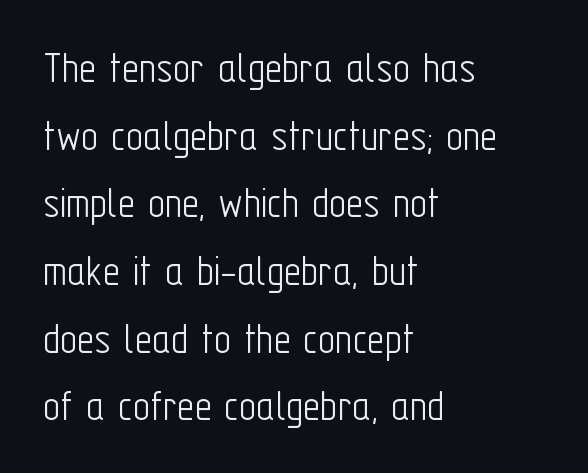
Q: Is the text bold? A: No.
Q: Is the text italic (slanted)? A: No, it is upright.
Q: Is the typeface a serif or a sans-serif typeface? A: Sans-serif.
Q: Is the text underlined? A: No.
Q: How is the paragraph aligned? A: Left-aligned.
Q: Is the spacing between letters normal or unusually wide? A: Normal.
Q: Is the spacing between lines tight, normal or loose? A: Normal.
Q: Width (condensed, normal, or wide)? A: Condensed.
Q: Stroke contrast? A: Low.
Q: x-height? A: Medium.
Q: Monospaced? A: No.
